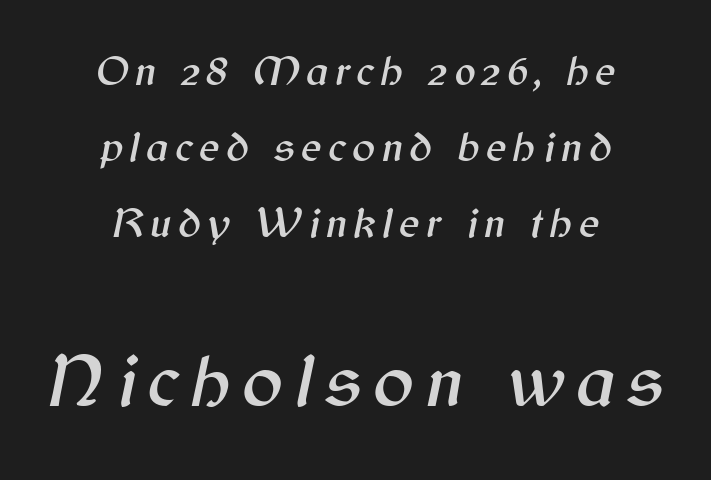
{"italic": "yes", "lean": "right", "slant_degrees": 12, "width": "normal", "stroke_contrast": "medium", "x_height": "medium", "monospaced": "no", "underline": "no", "align": "center", "line_spacing_ratio": 1.77, "larger_block": "second", "size_ratio": 1.77, "glyph_px": 76}
